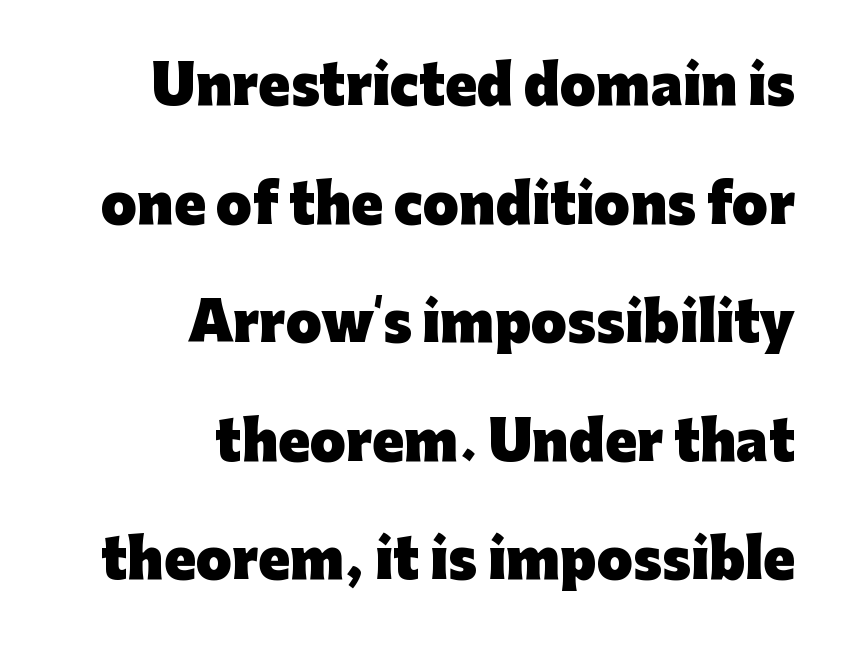
The leading is generous, giving the passage an open texture. Rule under the text: the space is simply empty. Every letter is thick-stroked: bold, no question. One-word summary of the alignment: right. Examine the stroke ends and you'll find no serifs. Characters remain perfectly vertical along every line.
